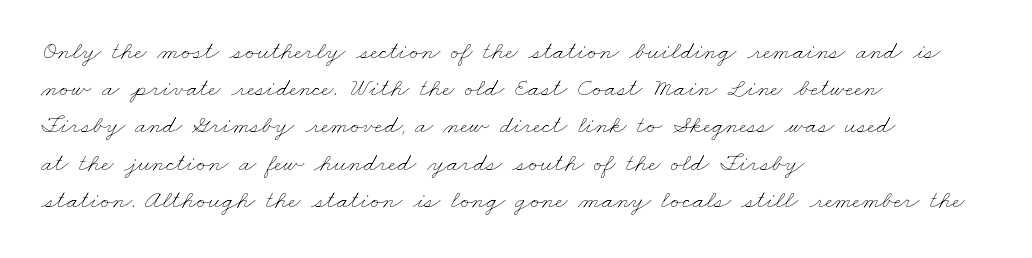
{"bold": "no", "underline": "no", "align": "left", "line_spacing": "normal", "line_spacing_ratio": 1.43, "letter_spacing": "normal", "letter_spacing_em": 0.0, "glyph_px": 26}
